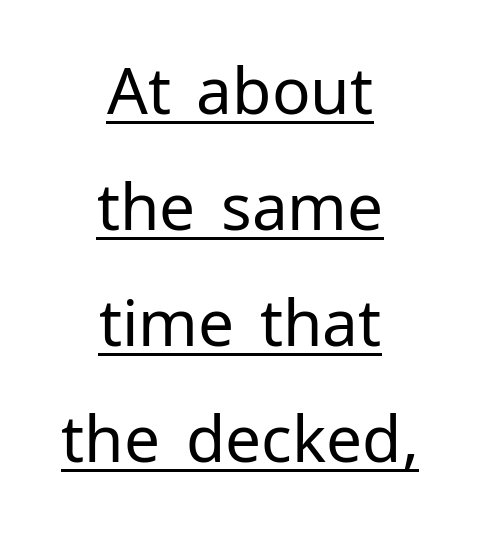
Q: Is the text bold? A: No.
Q: Is the text italic (slanted)? A: No, it is upright.
Q: Is the typeface a serif or a sans-serif typeface? A: Sans-serif.
Q: Is the text underlined? A: Yes.
Q: How is the paragraph aligned? A: Centered.
Q: Is the spacing between letters normal or unusually wide? A: Normal.
Q: Width (condensed, normal, or wide)? A: Normal.
Q: Stroke contrast? A: Low.
Q: x-height? A: Medium.
Q: Monospaced? A: No.
